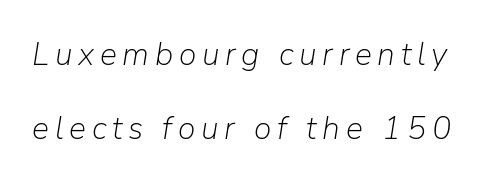
{"italic": "yes", "lean": "right", "slant_degrees": 9, "bold": "no", "weight": "light", "width": "normal", "stroke_contrast": "low", "x_height": "medium", "monospaced": "no", "underline": "no", "line_spacing": "loose", "line_spacing_ratio": 2.3, "glyph_px": 32}
